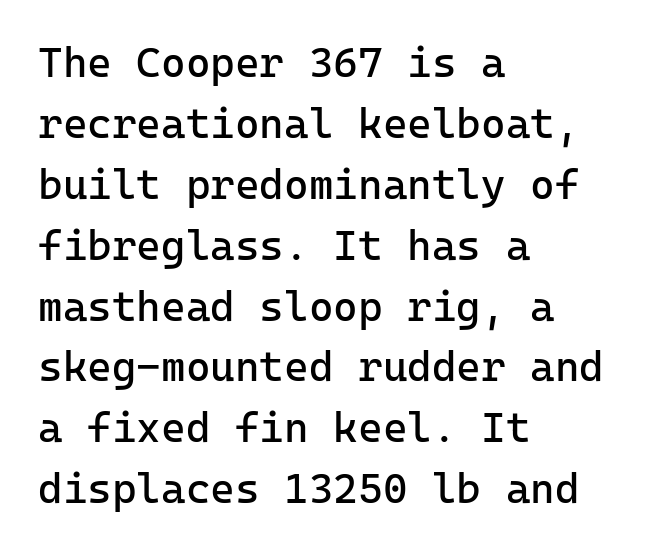
{"serif": "no", "italic": "no", "bold": "no", "weight": "regular", "width": "normal", "stroke_contrast": "low", "x_height": "medium", "monospaced": "yes", "underline": "no", "align": "left", "line_spacing": "normal", "line_spacing_ratio": 1.45, "letter_spacing": "normal", "letter_spacing_em": 0.0, "glyph_px": 42}
